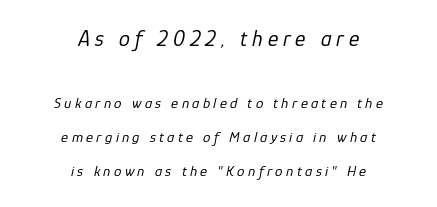
The image shows 22 px text type, italic (leaning right); set centered, loose line spacing (2.28x), unusually wide letter spacing (+0.22 em), not underlined; the first (top) block is 1.47x larger.
